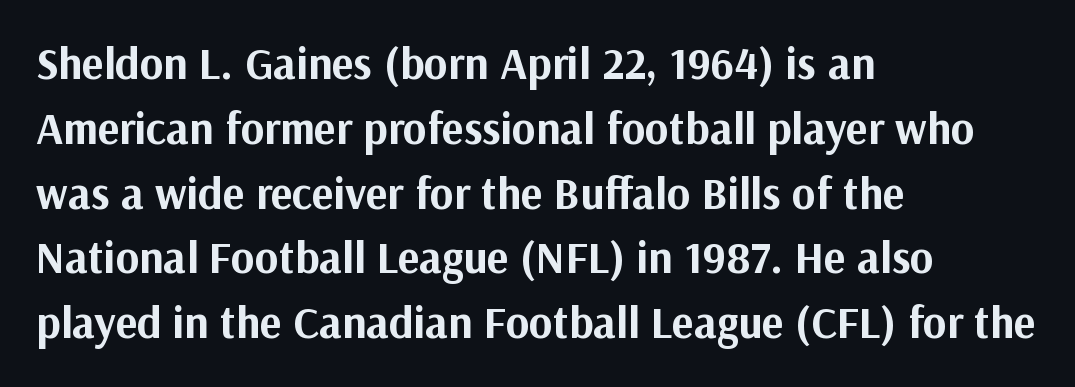
Q: Is the text bold? A: Yes.
Q: Is the text italic (slanted)? A: No, it is upright.
Q: Is the typeface a serif or a sans-serif typeface? A: Sans-serif.
Q: Is the text underlined? A: No.
Q: How is the paragraph aligned? A: Left-aligned.
Q: Is the spacing between letters normal or unusually wide? A: Normal.
Q: Is the spacing between lines tight, normal or loose? A: Normal.
Q: Width (condensed, normal, or wide)? A: Normal.
Q: Stroke contrast? A: Medium.
Q: x-height? A: Medium.
Q: Monospaced? A: No.
